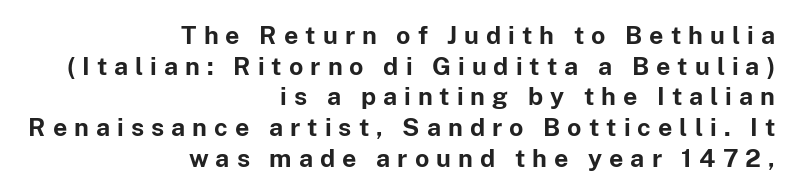
Q: Is the text bold? A: Yes.
Q: Is the text italic (slanted)? A: No, it is upright.
Q: Is the text underlined? A: No.
Q: How is the paragraph aligned? A: Right-aligned.
Q: Is the spacing between letters normal or unusually wide? A: Unusually wide.
